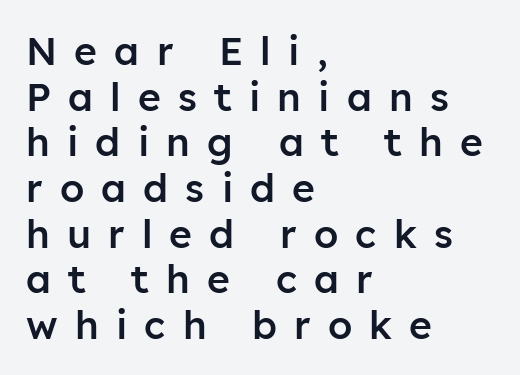
{"serif": "no", "italic": "no", "bold": "semi", "weight": "semibold", "width": "normal", "stroke_contrast": "low", "x_height": "medium", "monospaced": "no", "underline": "no", "align": "left", "line_spacing_ratio": 1.17, "letter_spacing": "wide", "letter_spacing_em": 0.44, "glyph_px": 39}
